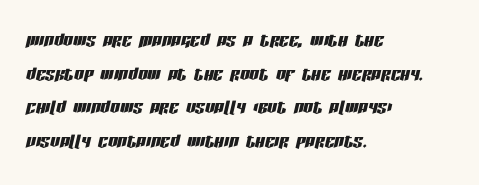
Q: Is the text italic (slanted)? A: Yes, it leans right by about 13 degrees.
Q: Is the text underlined? A: No.
Q: How is the paragraph aligned? A: Left-aligned.
Q: Is the spacing between letters normal or unusually wide? A: Normal.
Q: Is the spacing between lines tight, normal or loose? A: Normal.
